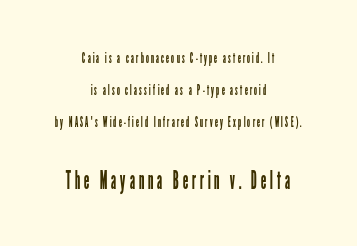
{"italic": "no", "bold": "no", "underline": "no", "align": "center", "line_spacing": "loose", "line_spacing_ratio": 2.29, "larger_block": "second", "size_ratio": 1.79, "glyph_px": 25}
